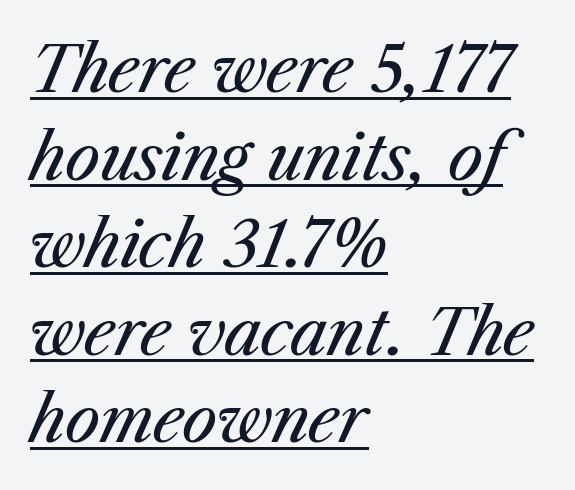
{"italic": "yes", "lean": "right", "slant_degrees": 23, "bold": "no", "weight": "regular", "width": "normal", "stroke_contrast": "medium", "x_height": "medium", "monospaced": "no", "underline": "yes", "align": "left", "line_spacing": "normal", "line_spacing_ratio": 1.39, "letter_spacing": "normal", "letter_spacing_em": 0.0, "glyph_px": 63}
